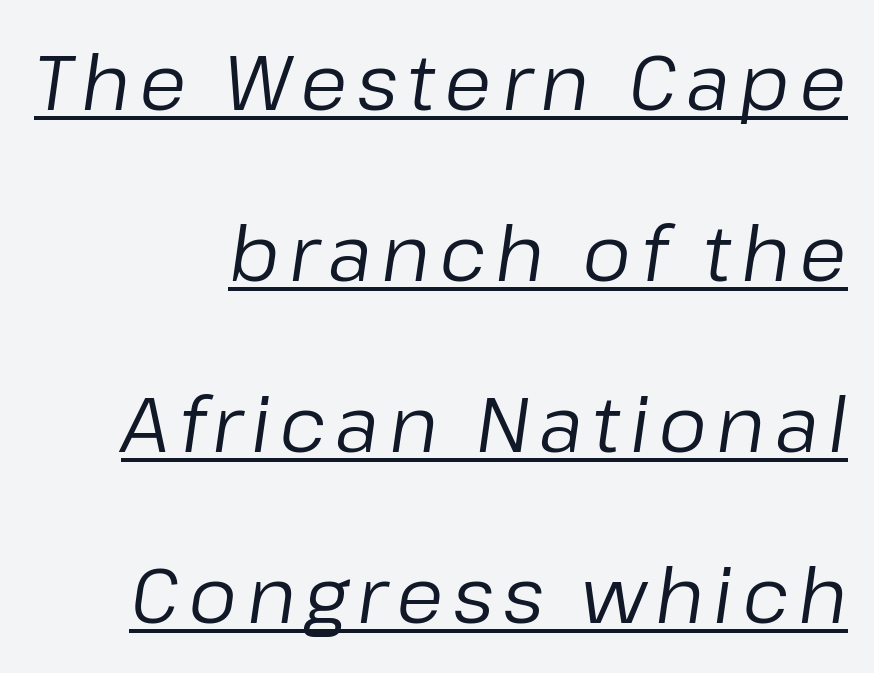
You could not count columns in this text — the font is proportionally spaced. The letterforms sit at book weight or below. The designer dialed line spacing up above the default. These lines are set flush right with a ragged left edge. The text carries the slant typical of an italic or oblique font.
